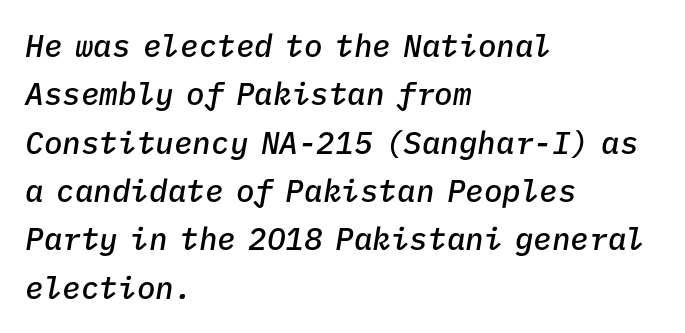
Looks like terminal output: every glyph gets an equal slot. Here the glyphs are tracked normally, forming tight word shapes. Compared with typical paragraphs, the rows here are spaced about the same. Anything drawn beneath the words? Only blank space. Typographic density is moderately raised because the face is semibold.
